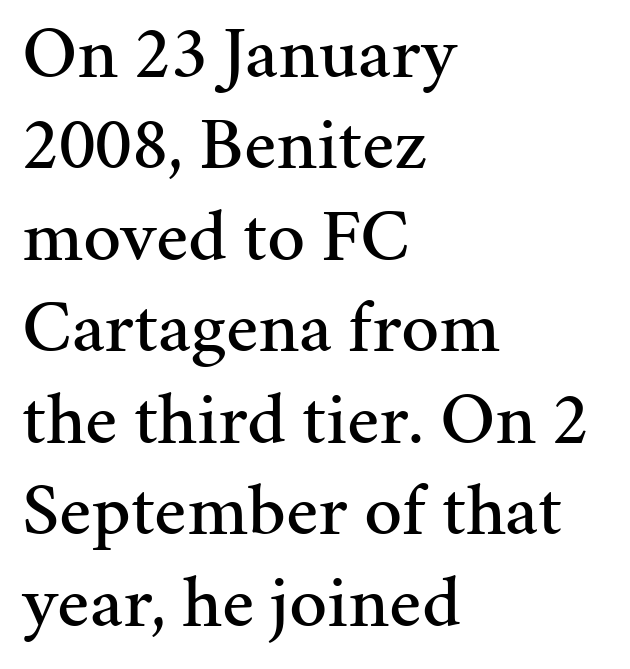
The image shows 75 px serif type, upright; set left-aligned, line spacing 1.22x, normal letter spacing, not underlined; medium stroke contrast and a medium x-height.
